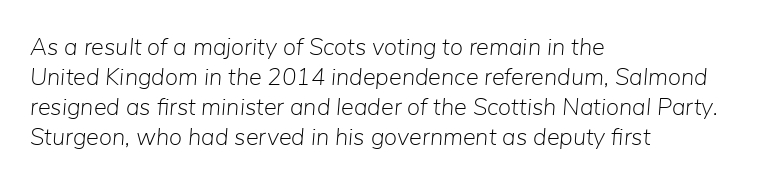
The image shows 24 px text type, italic (leaning right); set left-aligned, normal line spacing (1.25x), normal letter spacing, not underlined.
